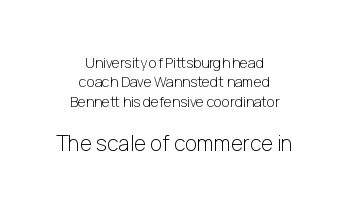
Q: Is the text bold? A: No.
Q: Is the text italic (slanted)? A: No, it is upright.
Q: Is the text underlined? A: No.
Q: How is the paragraph aligned? A: Centered.
Q: Is the spacing between letters normal or unusually wide? A: Normal.
Q: Is the spacing between lines tight, normal or loose? A: Normal.
Q: Which block of text is set in a larger size, the first (top) or the second (bottom)? A: The second (bottom) one.
